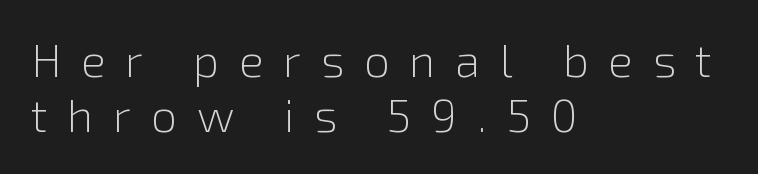
The image shows 46 px light sans-serif type, upright; set left-aligned, line spacing 1.2x, unusually wide letter spacing (+0.43 em), not underlined; low stroke contrast and a medium x-height.
